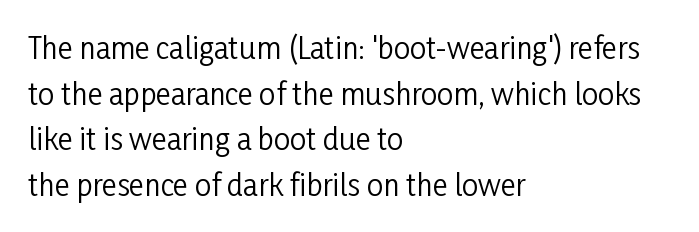
The image shows 29 px regular-weight, condensed sans-serif type, upright; set left-aligned, normal line spacing (1.57x), normal letter spacing, not underlined; low stroke contrast and a medium x-height.
